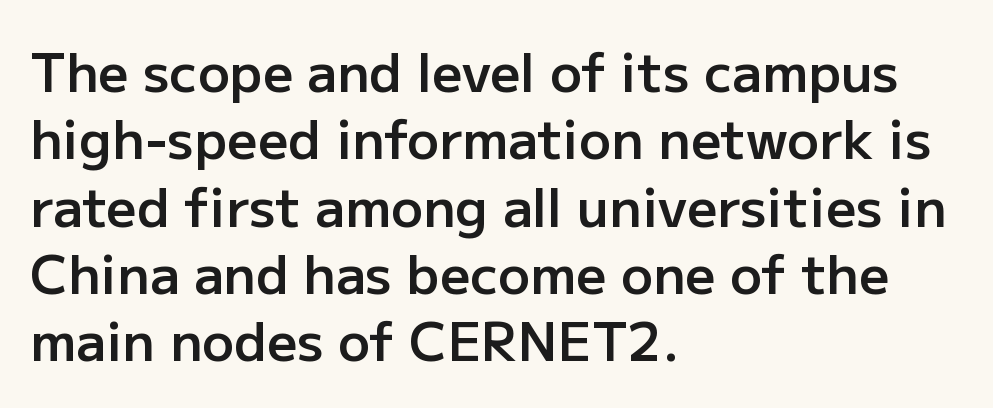
{"serif": "no", "italic": "no", "bold": "semi", "weight": "semibold", "width": "normal", "stroke_contrast": "low", "x_height": "medium", "monospaced": "no", "underline": "no", "align": "left", "line_spacing": "normal", "line_spacing_ratio": 1.27, "letter_spacing": "normal", "letter_spacing_em": 0.0, "glyph_px": 53}
